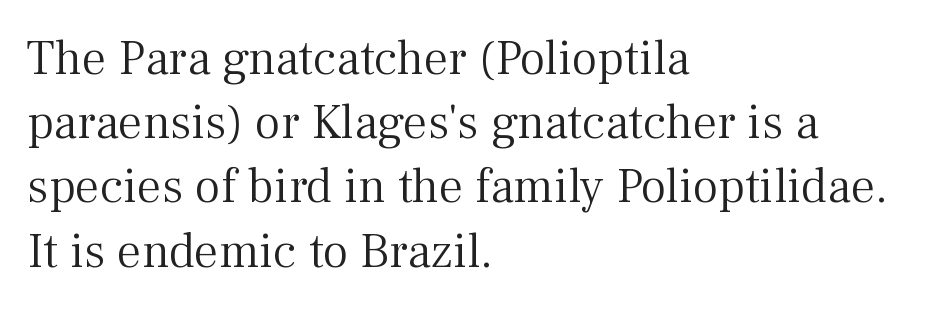
This rendering leaves character spacing at its baseline value. Leading matches the norm, producing a regular column. These lines stack with their left ends in a neat column. Letters rest on an invisible, unmarked baseline. The face used here is proportionally spaced, like ordinary book or web type. This is the regular roman posture of the typeface.
